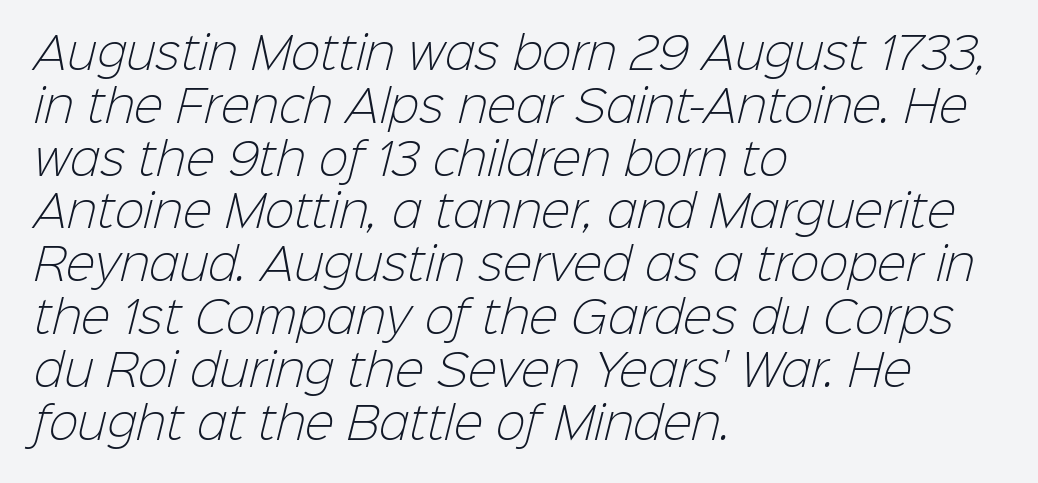
The image shows 44 px light sans-serif type; set left-aligned, line spacing 1.2x, normal letter spacing, not underlined; low stroke contrast and a medium x-height.
